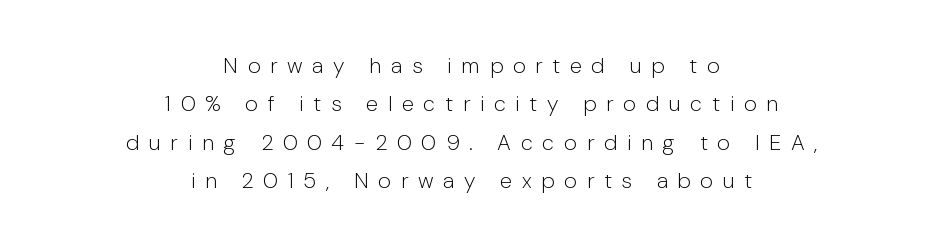
The image shows 22 px text type, upright; set centered, line spacing 1.75x, unusually wide letter spacing (+0.44 em), not underlined.
